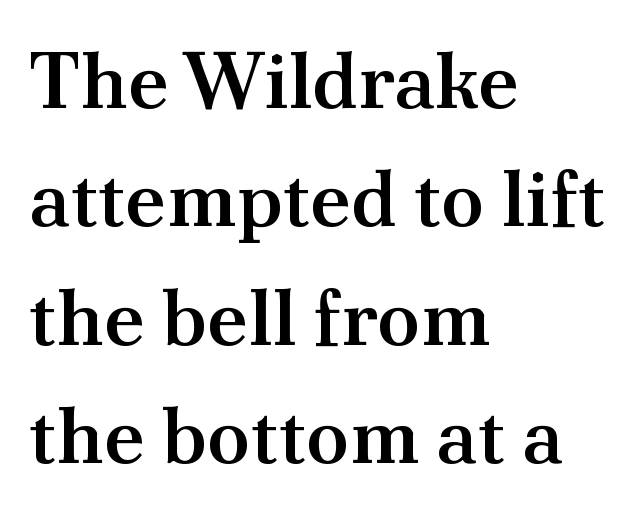
{"serif": "yes", "italic": "no", "bold": "semi", "weight": "semibold", "width": "normal", "stroke_contrast": "medium", "x_height": "small", "monospaced": "no", "underline": "no", "align": "left", "line_spacing": "normal", "line_spacing_ratio": 1.5, "letter_spacing": "normal", "letter_spacing_em": 0.0, "glyph_px": 79}
